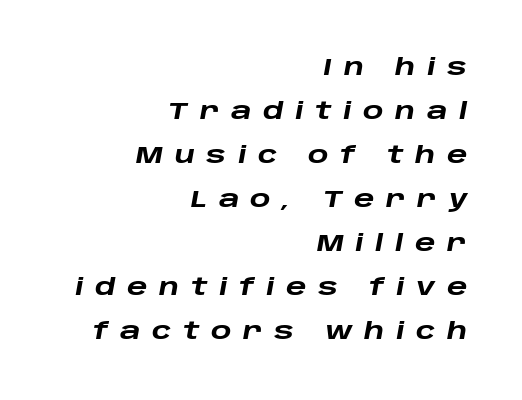
Characters are canted at an angle relative to the baseline's perpendicular. Every row of glyphs terminates at an identical x-position on the right. Words appear elongated and porous because spacing is wide. As a designer I'd log this as weight 700, bold. The glyphs are unaccompanied by any horizontal stroke below them.
